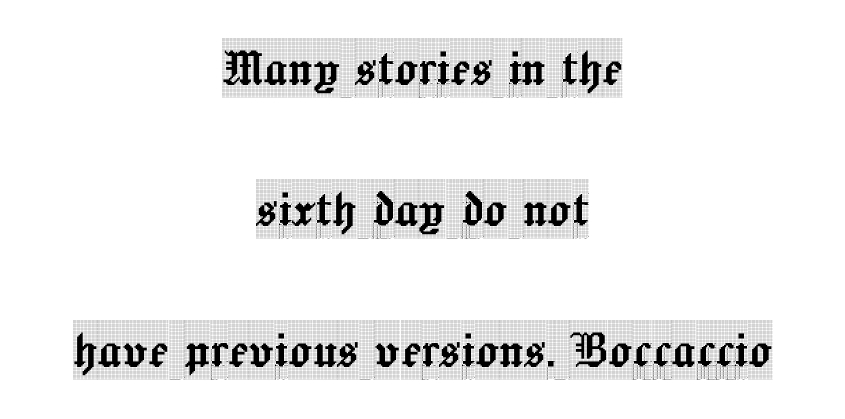
The image shows 59 px condensed serif type, upright; set centered, loose line spacing (2.39x), normal letter spacing, not underlined; a large x-height.
